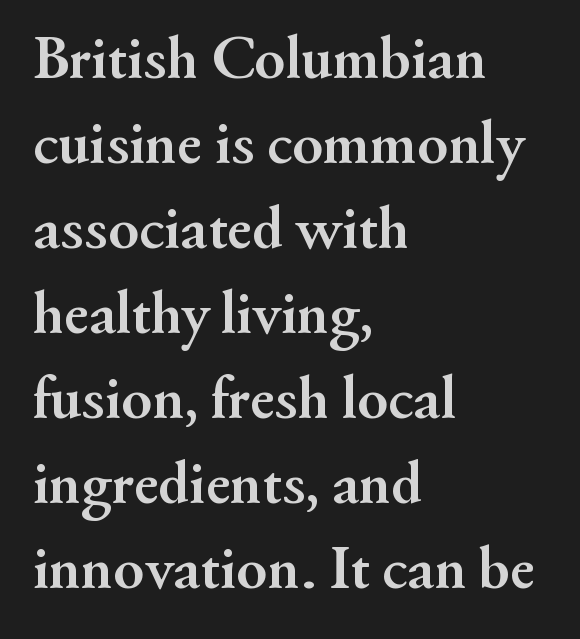
{"serif": "yes", "italic": "no", "bold": "yes", "weight": "semibold", "width": "normal", "stroke_contrast": "medium", "x_height": "small", "monospaced": "no", "underline": "no", "align": "left", "line_spacing": "normal", "line_spacing_ratio": 1.37, "letter_spacing": "normal", "letter_spacing_em": 0.0, "glyph_px": 62}
